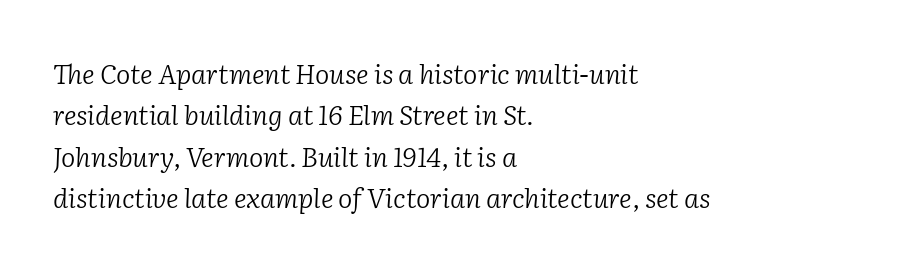
The typeface has the unassuming heft of standard copy or less. Every row of glyphs begins at an identical x-position on the left. Clear beneath every line of the passage. Compared with typical body copy, the letter spacing here is the same. Would a proofreader flag this as italicized? Yes. Evenly set lines give the paragraph a standard silhouette.
